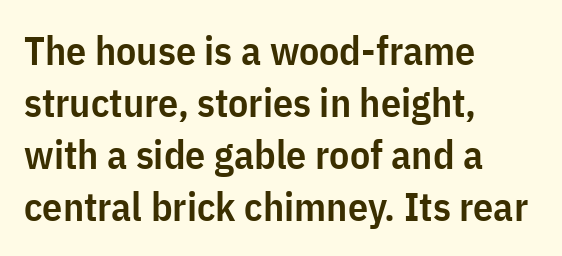
The image shows 40 px semibold, condensed sans-serif type, upright; set left-aligned, normal line spacing (1.3x), normal letter spacing, not underlined; low stroke contrast and a medium x-height.
